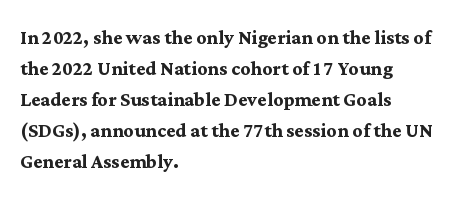
Q: Is the text bold? A: Yes.
Q: Is the text italic (slanted)? A: No, it is upright.
Q: Is the text underlined? A: No.
Q: How is the paragraph aligned? A: Left-aligned.
Q: Is the spacing between letters normal or unusually wide? A: Normal.
